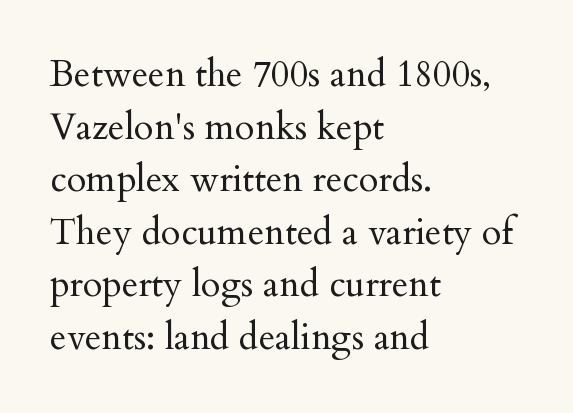
Does the leading feel generous? No, just average. Where is the straight margin? On the left. Words appear dense and cohesive because spacing is normal. The face used here is proportionally spaced, like ordinary book or web type.
